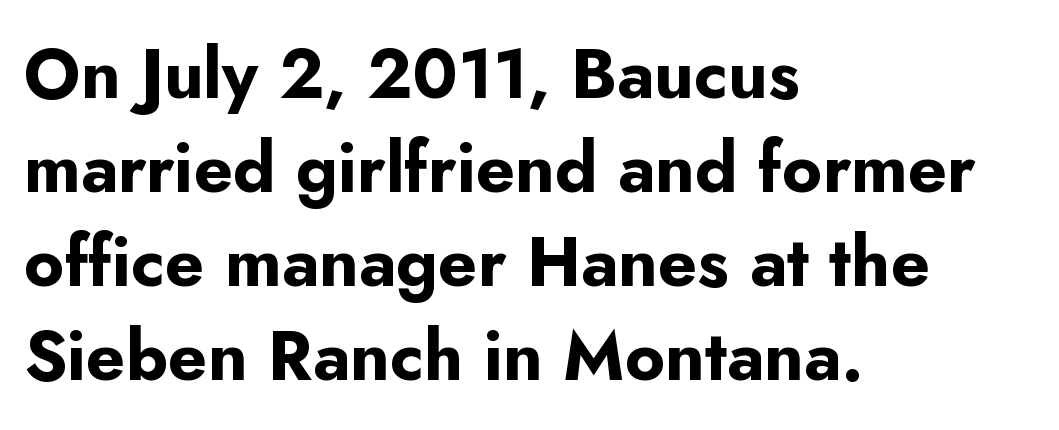
Q: Is the text bold? A: Yes.
Q: Is the text italic (slanted)? A: No, it is upright.
Q: Is the typeface a serif or a sans-serif typeface? A: Sans-serif.
Q: Is the text underlined? A: No.
Q: How is the paragraph aligned? A: Left-aligned.
Q: Is the spacing between letters normal or unusually wide? A: Normal.
Q: Is the spacing between lines tight, normal or loose? A: Normal.
Q: Width (condensed, normal, or wide)? A: Normal.
Q: Stroke contrast? A: Low.
Q: x-height? A: Small.
Q: Monospaced? A: No.
